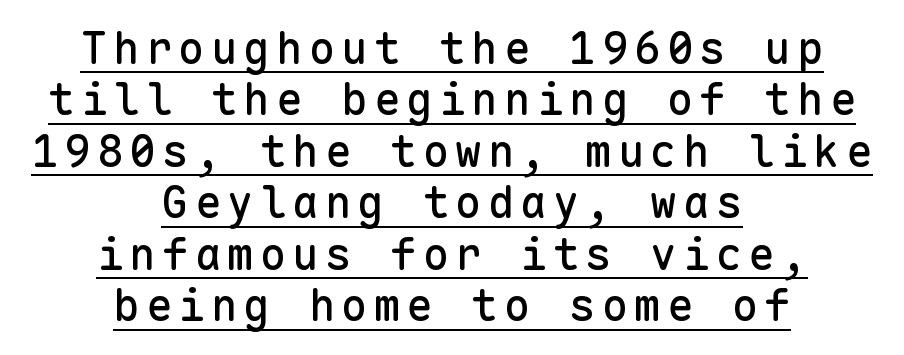
{"serif": "no", "italic": "no", "width": "normal", "stroke_contrast": "low", "x_height": "medium", "monospaced": "yes", "underline": "yes", "align": "center", "line_spacing_ratio": 1.17, "glyph_px": 44}
